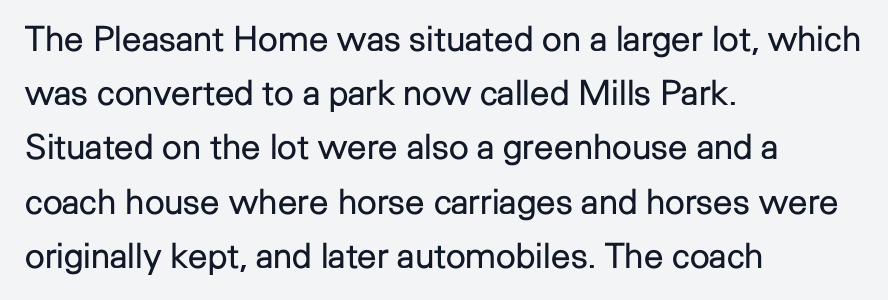
A bare baseline throughout the passage. There is no visible air inserted between adjacent glyphs. Proportional: the letters do not fall into vertical columns. Evenly set lines give the paragraph a standard silhouette. You can tell it's not italic because the verticals are truly vertical. What kind of face is this? One without serifs — a sans.
